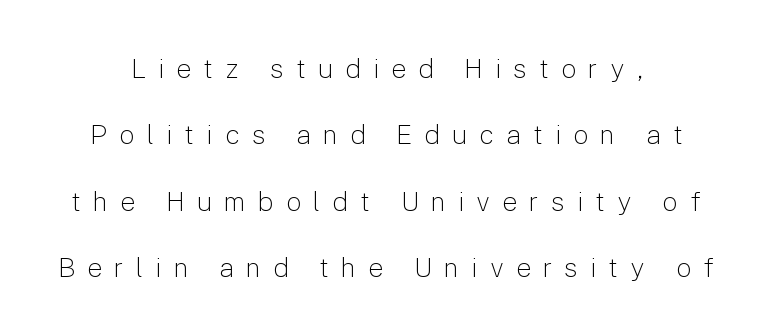
The image shows 27 px text type, upright; set centered, loose line spacing (2.46x), unusually wide letter spacing (+0.44 em), not underlined.
